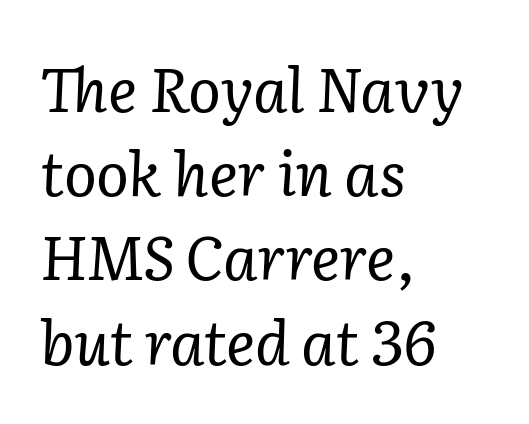
The image shows 61 px regular-weight serif type, italic (leaning right); set left-aligned, normal line spacing (1.38x), normal letter spacing, not underlined; low stroke contrast and a medium x-height.
